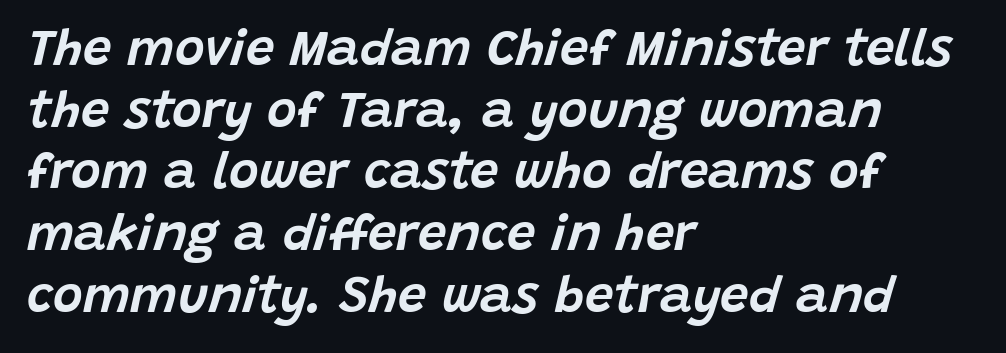
You could call the tracking neutral — neither tight nor loose. These lines stack with their left ends in a neat column. Looking at the ascenders, they clearly lean. The glyphs are unaccompanied by any horizontal stroke below them. The letters advance in unequal steps, a hallmark of proportional type.
